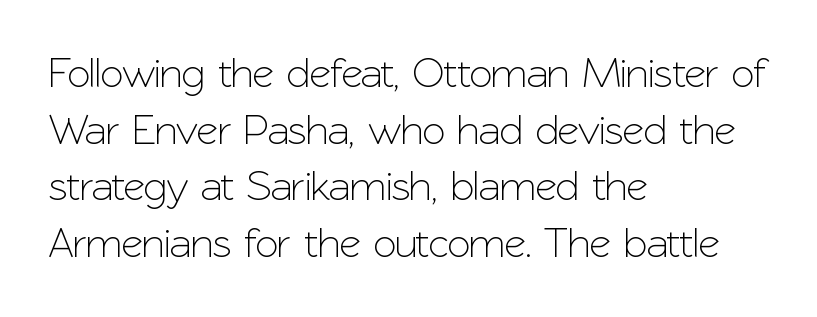
The image shows 42 px sans-serif type, upright; set left-aligned, normal line spacing (1.35x), normal letter spacing, not underlined; low stroke contrast and a medium x-height.
